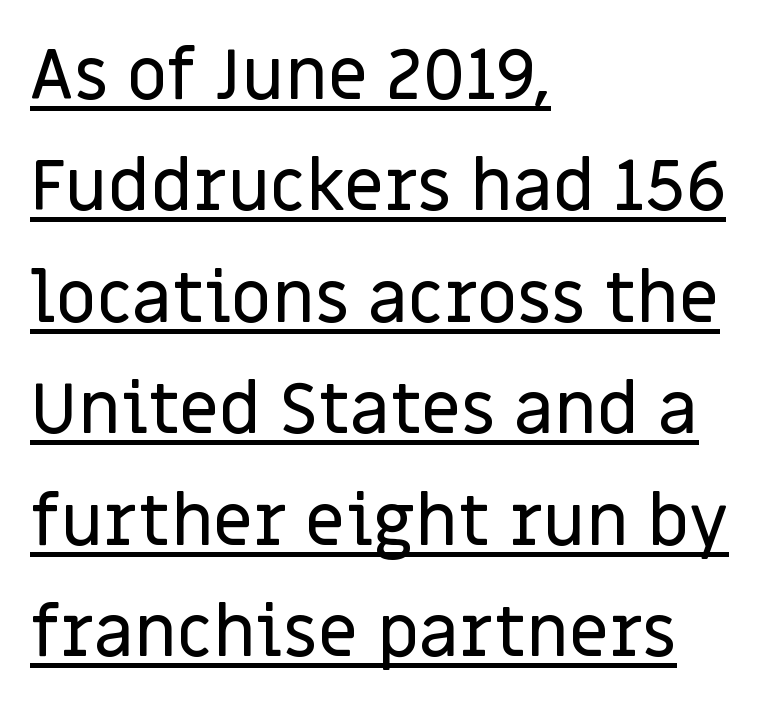
{"serif": "no", "italic": "no", "width": "normal", "stroke_contrast": "low", "x_height": "large", "monospaced": "no", "underline": "yes", "align": "left", "line_spacing": "normal", "line_spacing_ratio": 1.57, "letter_spacing": "normal", "letter_spacing_em": 0.0, "glyph_px": 71}
